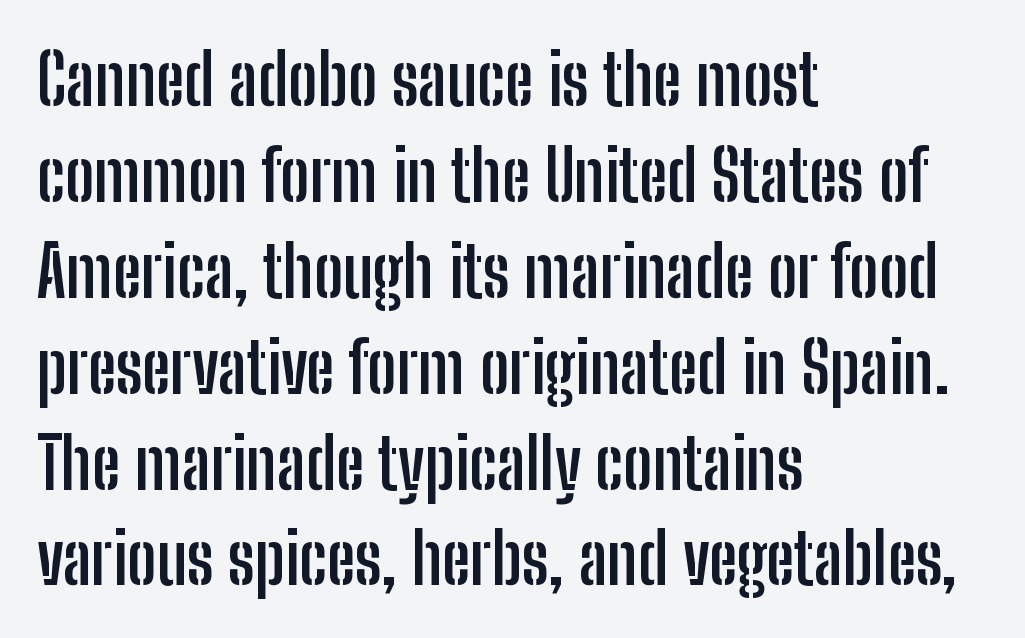
Q: Is the text bold? A: Yes.
Q: Is the text italic (slanted)? A: No, it is upright.
Q: Is the typeface a serif or a sans-serif typeface? A: Sans-serif.
Q: Is the text underlined? A: No.
Q: How is the paragraph aligned? A: Left-aligned.
Q: Is the spacing between letters normal or unusually wide? A: Normal.
Q: Is the spacing between lines tight, normal or loose? A: Normal.
Q: Width (condensed, normal, or wide)? A: Condensed.
Q: Stroke contrast? A: Low.
Q: x-height? A: Medium.
Q: Monospaced? A: No.
